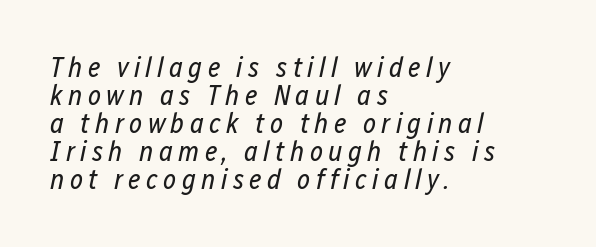
Q: Is the text bold? A: No.
Q: Is the text italic (slanted)? A: Yes, it leans right by about 12 degrees.
Q: Is the text underlined? A: No.
Q: How is the paragraph aligned? A: Left-aligned.
Q: Is the spacing between lines tight, normal or loose? A: Tight.
Q: Width (condensed, normal, or wide)? A: Condensed.
Q: Stroke contrast? A: Low.
Q: x-height? A: Medium.
Q: Monospaced? A: No.
